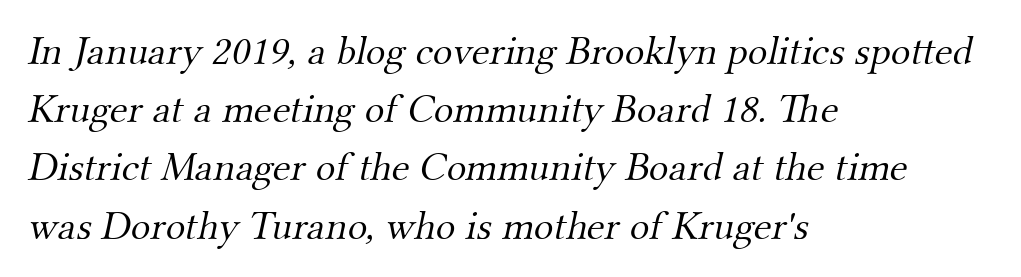
The image shows 41 px light serif type; set left-aligned, normal line spacing (1.42x), normal letter spacing, not underlined; medium stroke contrast and a small x-height.
